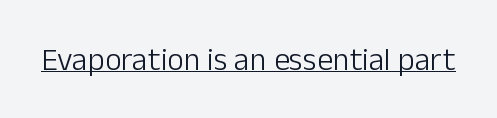
Q: Is the text bold? A: No.
Q: Is the text italic (slanted)? A: No, it is upright.
Q: Is the typeface a serif or a sans-serif typeface? A: Sans-serif.
Q: Is the text underlined? A: Yes.
Q: Is the spacing between letters normal or unusually wide? A: Normal.
Q: Width (condensed, normal, or wide)? A: Normal.
Q: Stroke contrast? A: Low.
Q: x-height? A: Medium.
Q: Monospaced? A: No.
